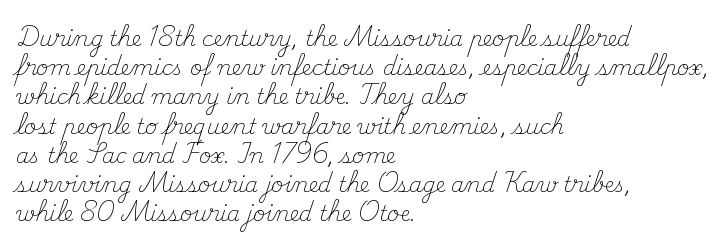
The image shows 21 px text type; set left-aligned, normal line spacing (1.39x), normal letter spacing, not underlined.
